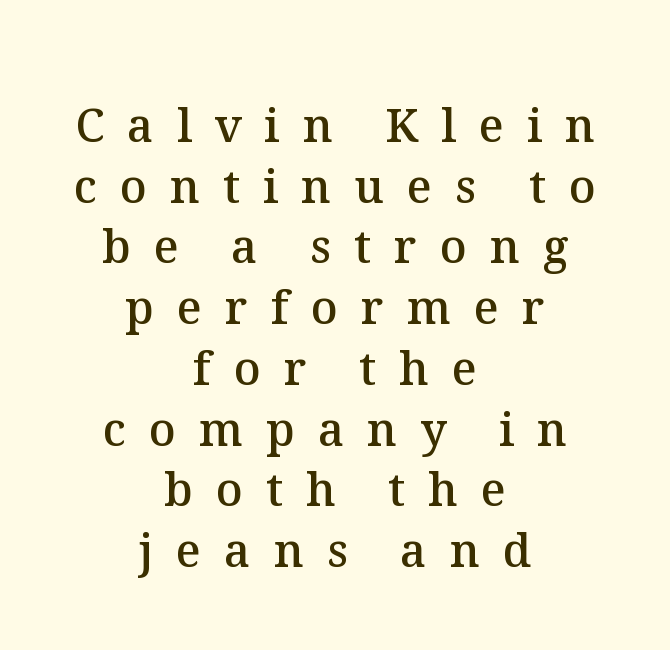
The image shows 46 px semibold type, upright; set centered, normal line spacing (1.32x), unusually wide letter spacing (+0.5 em), not underlined; medium stroke contrast and a medium x-height.
